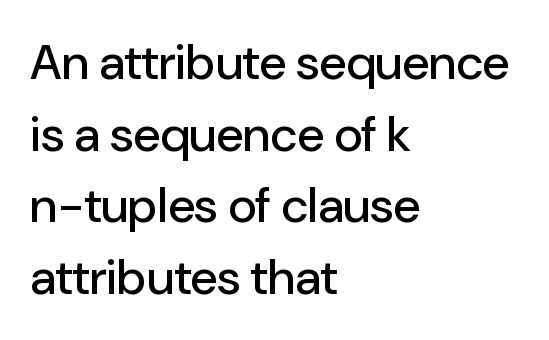
Notice how descenders clear the ascenders below comfortably — that's standard leading. The paragraph has a hard left edge and a soft right edge. Descenders hang freely into open space. A roman cut, with each character standing at attention. Caption: standard tracking, unaltered. Are there feet on the stems? There aren't — it's a sans.
